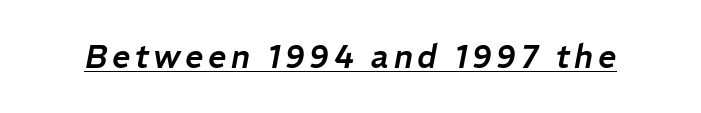
Q: Is the text italic (slanted)? A: Yes, it leans right by about 11 degrees.
Q: Is the text underlined? A: Yes.
Q: Width (condensed, normal, or wide)? A: Normal.
Q: Stroke contrast? A: Low.
Q: x-height? A: Medium.
Q: Monospaced? A: No.
